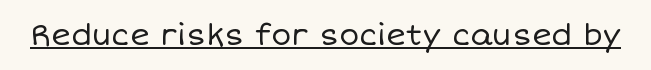
Honestly, the underline is the first thing you notice here. The lettering holds an erect, upright posture throughout. Counters stay open thanks to moderate or lighter strokes. The passage shown has conventional tracking throughout. Do the characters align in a grid? No, the font is proportional.
